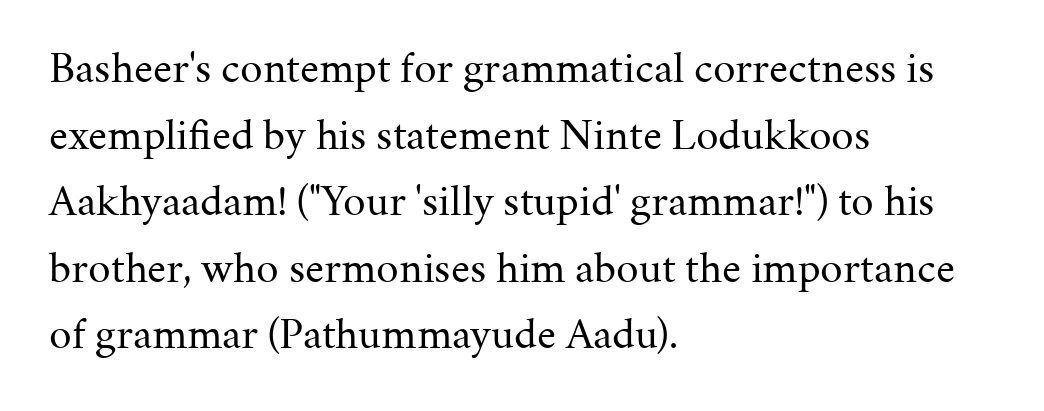
No word sits above an underline. Nobody touched the tracking dial on this one. Small tapered or slab feet sit at the stroke ends, so this counts as serif. Does the leading feel generous? No, just average. Varying glyph widths throughout — classic text-font behaviour. The lettering holds an erect, upright posture throughout.
